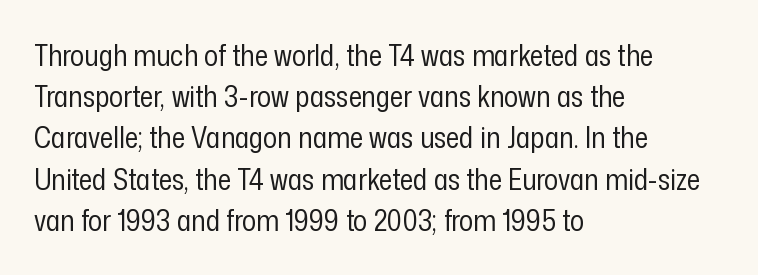
{"serif": "no", "italic": "no", "bold": "no", "weight": "regular", "width": "condensed", "stroke_contrast": "low", "x_height": "medium", "monospaced": "no", "underline": "no", "align": "left", "line_spacing": "normal", "line_spacing_ratio": 1.42, "letter_spacing": "normal", "letter_spacing_em": 0.0, "glyph_px": 29}
